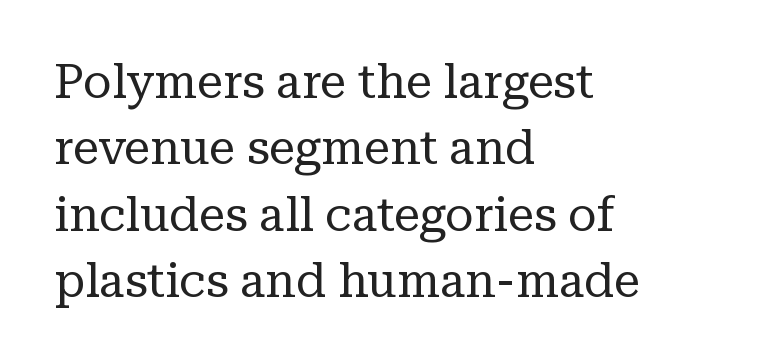
The passage shown is typed in a proportional face where columns would drift. Compared with a typical body face, this is equally light or lighter still. This sample keeps an unexceptional amount of space between lines. This is serif lettering, the kind often seen in printed books.
